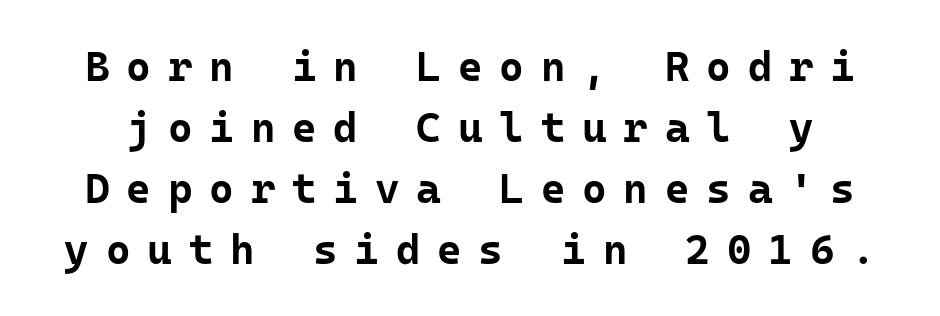
Q: Is the text bold? A: Yes.
Q: Is the text italic (slanted)? A: No, it is upright.
Q: Is the typeface a serif or a sans-serif typeface? A: Sans-serif.
Q: Is the text underlined? A: No.
Q: Is the spacing between letters normal or unusually wide? A: Unusually wide.
Q: Is the spacing between lines tight, normal or loose? A: Normal.
Q: Width (condensed, normal, or wide)? A: Normal.
Q: Stroke contrast? A: Low.
Q: x-height? A: Medium.
